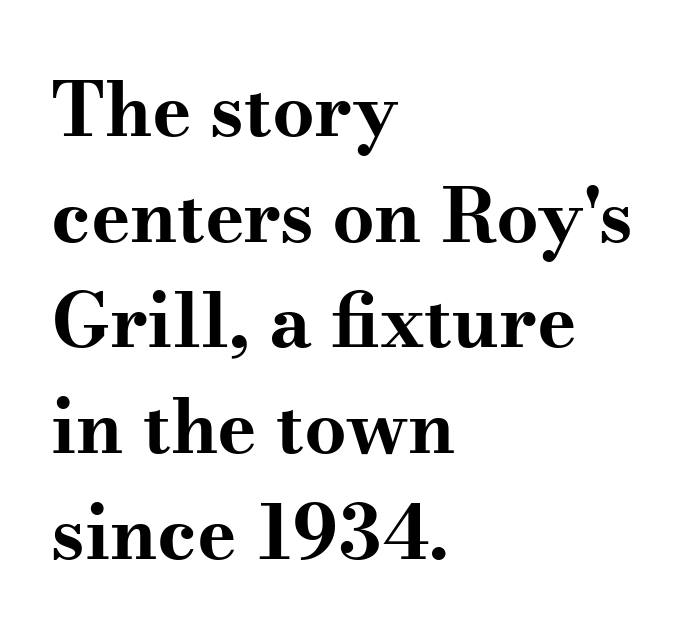
Q: Is the text bold? A: Yes.
Q: Is the text italic (slanted)? A: No, it is upright.
Q: Is the typeface a serif or a sans-serif typeface? A: Serif.
Q: Is the text underlined? A: No.
Q: How is the paragraph aligned? A: Left-aligned.
Q: Is the spacing between letters normal or unusually wide? A: Normal.
Q: Is the spacing between lines tight, normal or loose? A: Normal.
Q: Width (condensed, normal, or wide)? A: Wide.
Q: Stroke contrast? A: Medium.
Q: x-height? A: Small.
Q: Monospaced? A: No.
